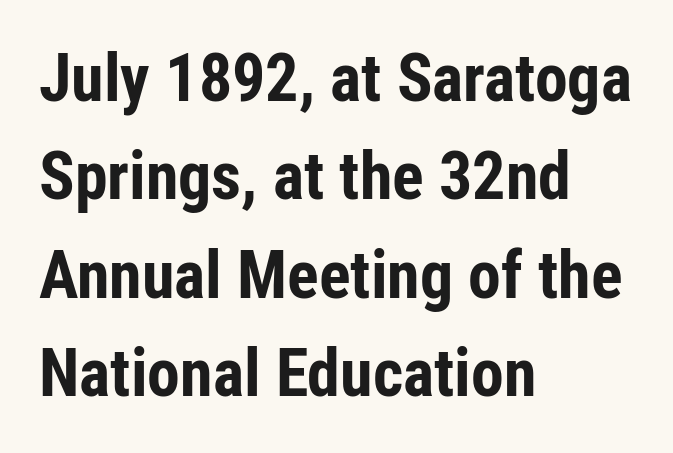
The image shows 66 px bold, condensed sans-serif type, upright; set left-aligned, normal line spacing (1.49x), normal letter spacing, not underlined; low stroke contrast and a medium x-height.
